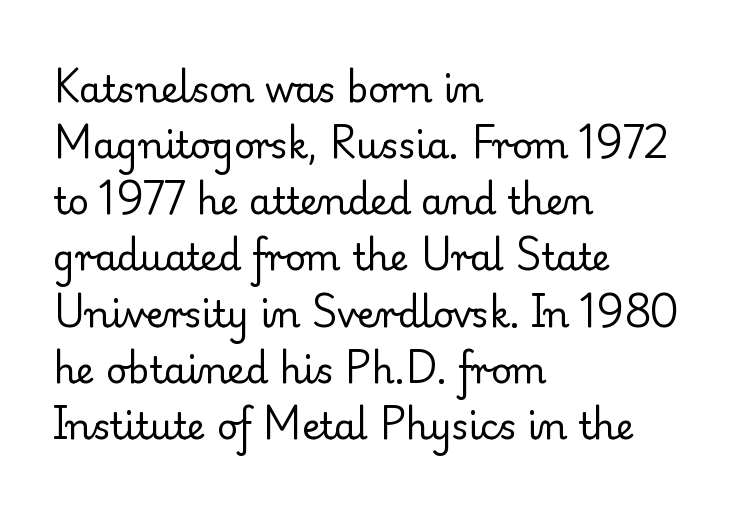
The image shows 36 px regular-weight serif type, upright; set left-aligned, normal line spacing (1.56x), normal letter spacing, not underlined; low stroke contrast and a small x-height.
